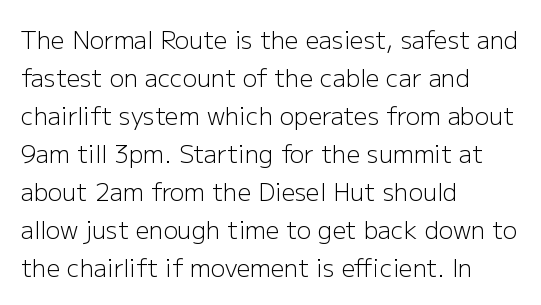
Q: Is the text bold? A: No.
Q: Is the text italic (slanted)? A: No, it is upright.
Q: Is the text underlined? A: No.
Q: How is the paragraph aligned? A: Left-aligned.
Q: Is the spacing between letters normal or unusually wide? A: Normal.
Q: Is the spacing between lines tight, normal or loose? A: Normal.
